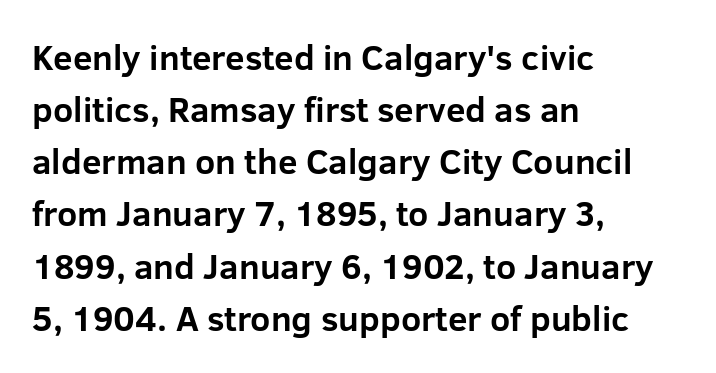
{"serif": "no", "italic": "no", "bold": "yes", "weight": "bold", "width": "normal", "stroke_contrast": "low", "x_height": "medium", "monospaced": "no", "underline": "no", "align": "left", "line_spacing": "normal", "line_spacing_ratio": 1.49, "letter_spacing": "normal", "letter_spacing_em": 0.0, "glyph_px": 35}
